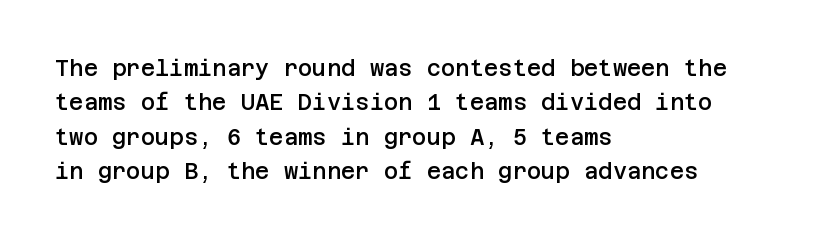
Q: Is the text bold? A: Semi-bold.
Q: Is the text italic (slanted)? A: No, it is upright.
Q: Is the text underlined? A: No.
Q: How is the paragraph aligned? A: Left-aligned.
Q: Is the spacing between letters normal or unusually wide? A: Normal.
Q: Is the spacing between lines tight, normal or loose? A: Normal.
